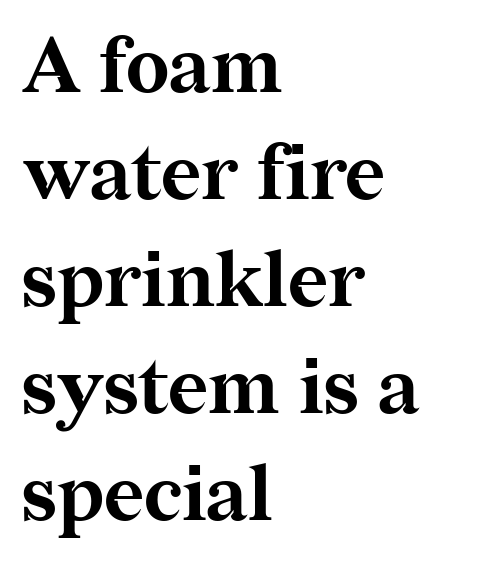
{"serif": "yes", "italic": "no", "bold": "yes", "weight": "bold", "width": "normal", "stroke_contrast": "medium", "x_height": "medium", "monospaced": "no", "underline": "no", "align": "left", "line_spacing": "normal", "line_spacing_ratio": 1.39, "letter_spacing": "normal", "letter_spacing_em": 0.0, "glyph_px": 77}
